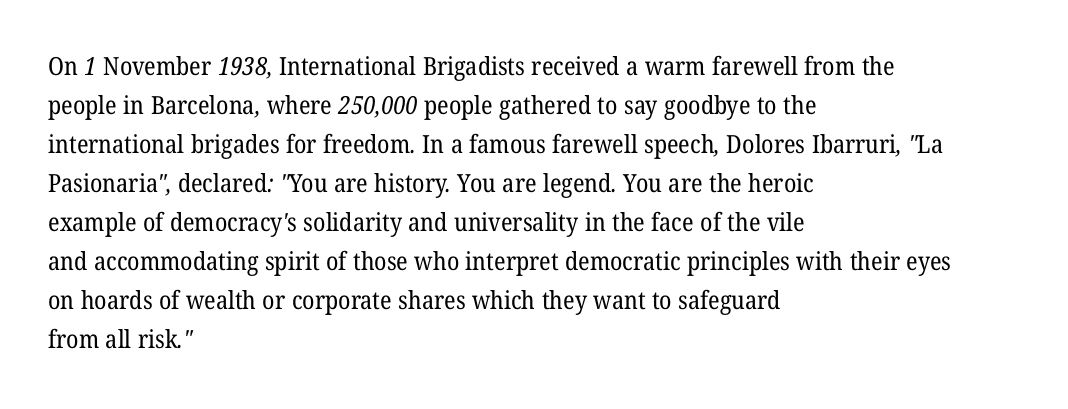
The image shows 25 px text type; set left-aligned, normal line spacing (1.56x), normal letter spacing, not underlined.
